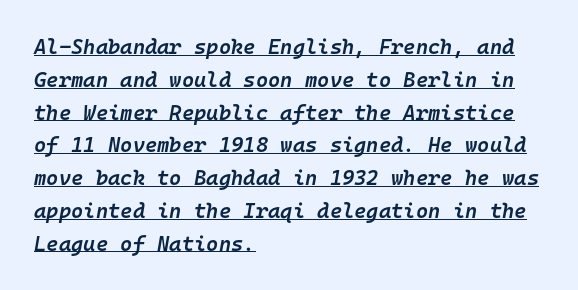
Style check: oblique. No extra tracking has been applied to these lines. This rendering features underlined lettering. Vertically, the passage feels balanced, rows spaced as you'd expect.
